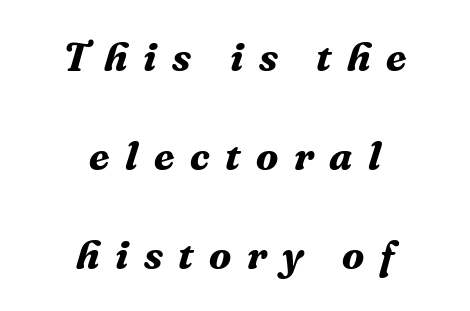
{"serif": "yes", "italic": "yes", "lean": "right", "slant_degrees": 16, "bold": "yes", "weight": "bold", "width": "normal", "stroke_contrast": "medium", "x_height": "medium", "monospaced": "no", "underline": "no", "align": "center", "line_spacing": "loose", "line_spacing_ratio": 2.42, "letter_spacing": "wide", "letter_spacing_em": 0.38, "glyph_px": 41}
